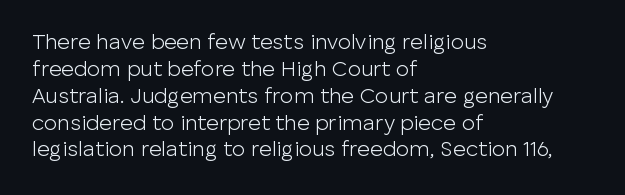
{"italic": "no", "bold": "no", "underline": "no", "align": "left", "line_spacing_ratio": 1.22, "letter_spacing": "normal", "letter_spacing_em": 0.0, "glyph_px": 22}
